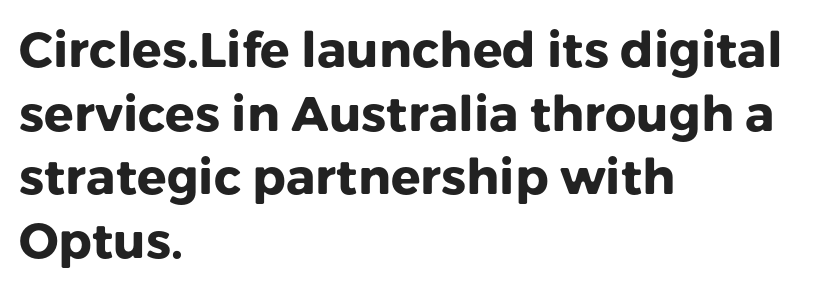
{"serif": "no", "italic": "no", "bold": "yes", "weight": "heavy", "width": "normal", "stroke_contrast": "low", "x_height": "medium", "monospaced": "no", "underline": "no", "align": "left", "line_spacing": "normal", "line_spacing_ratio": 1.3, "letter_spacing": "normal", "letter_spacing_em": 0.0, "glyph_px": 49}
